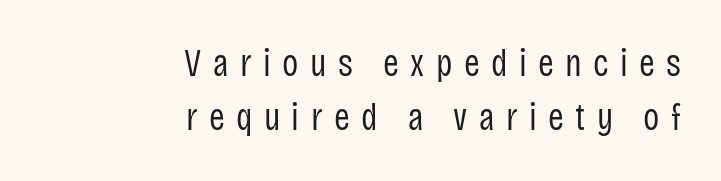
{"serif": "no", "italic": "no", "bold": "no", "weight": "regular", "width": "condensed", "stroke_contrast": "low", "x_height": "large", "monospaced": "no", "underline": "no", "align": "right", "line_spacing": "normal", "line_spacing_ratio": 1.42, "letter_spacing": "wide", "letter_spacing_em": 0.3, "glyph_px": 38}
